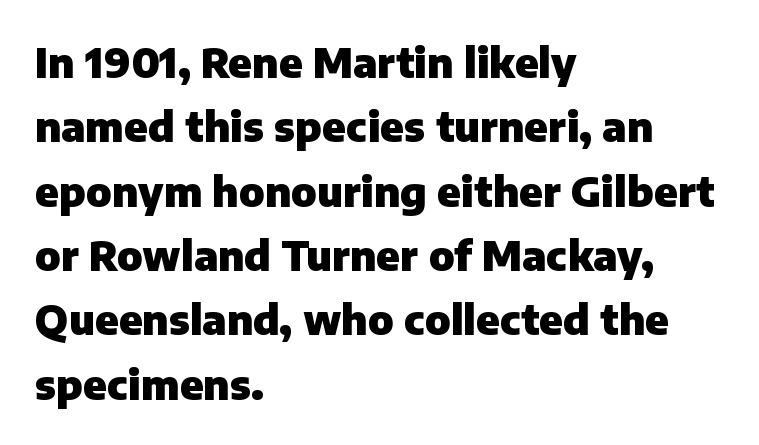
{"serif": "no", "italic": "no", "bold": "yes", "weight": "heavy", "width": "normal", "stroke_contrast": "low", "x_height": "medium", "monospaced": "no", "underline": "no", "align": "left", "line_spacing": "normal", "line_spacing_ratio": 1.57, "letter_spacing": "normal", "letter_spacing_em": 0.0, "glyph_px": 41}
